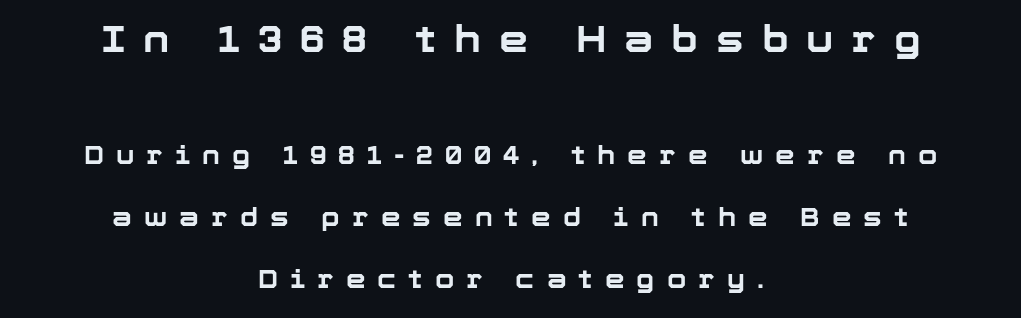
{"serif": "no", "italic": "no", "bold": "yes", "weight": "bold", "width": "normal", "stroke_contrast": "low", "x_height": "medium", "monospaced": "no", "underline": "no", "align": "center", "line_spacing": "loose", "line_spacing_ratio": 2.48, "letter_spacing": "wide", "letter_spacing_em": 0.48, "larger_block": "first", "size_ratio": 1.48, "glyph_px": 37}
